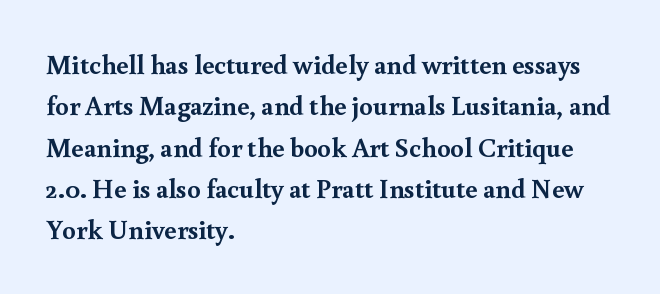
Q: Is the text bold? A: Yes.
Q: Is the text italic (slanted)? A: No, it is upright.
Q: Is the text underlined? A: No.
Q: How is the paragraph aligned? A: Left-aligned.
Q: Is the spacing between letters normal or unusually wide? A: Normal.
Q: Is the spacing between lines tight, normal or loose? A: Normal.
